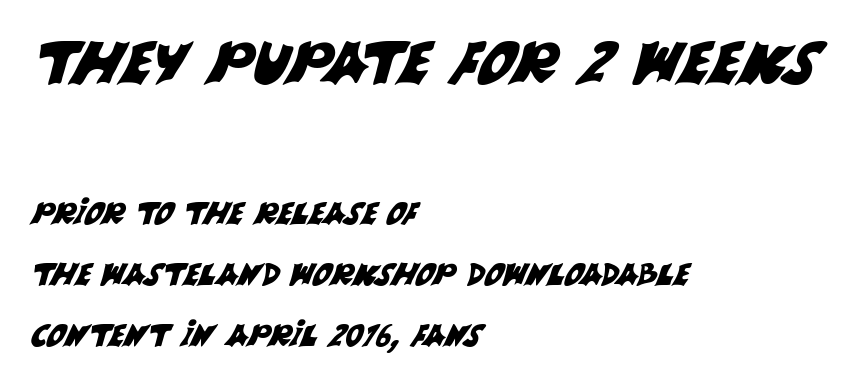
{"serif": "no", "width": "normal", "stroke_contrast": "medium", "x_height": "large", "monospaced": "no", "underline": "no", "align": "left", "line_spacing": "loose", "line_spacing_ratio": 2.03, "letter_spacing": "normal", "letter_spacing_em": 0.0, "larger_block": "first", "size_ratio": 1.97, "glyph_px": 59}
